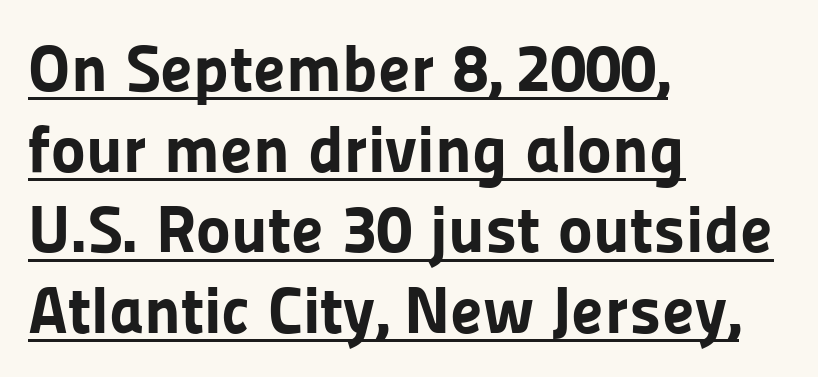
Which margin do the lines hug? The left one — the right edge is uneven. Do the characters align in a grid? No, the font is proportional. The typesetting leans heavy: a genuine bold. I'd call this a sans setting — the letters go barefoot. Quick note: not italic, upright. The sample's only ornament is a line tracing under the words.
